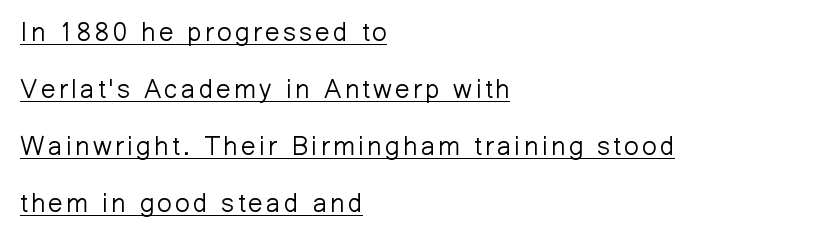
Q: Is the text bold? A: No.
Q: Is the text italic (slanted)? A: No, it is upright.
Q: Is the text underlined? A: Yes.
Q: How is the paragraph aligned? A: Left-aligned.
Q: Is the spacing between lines tight, normal or loose? A: Loose.
